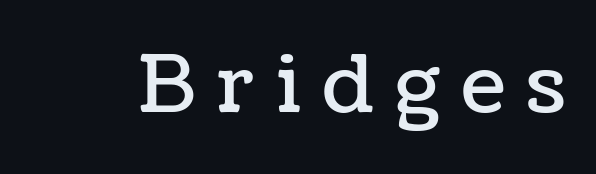
{"italic": "no", "width": "normal", "stroke_contrast": "low", "x_height": "medium", "monospaced": "no", "underline": "no", "letter_spacing": "wide", "letter_spacing_em": 0.28, "glyph_px": 79}
